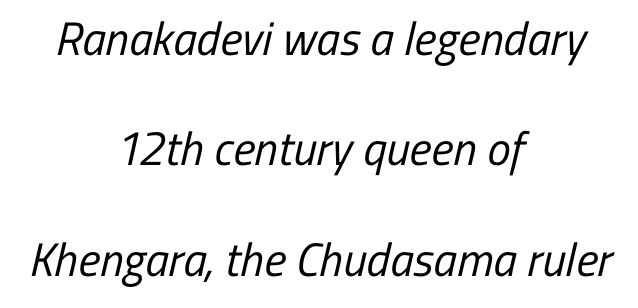
The image shows 47 px regular-weight, condensed sans-serif type; set centered, loose line spacing (2.35x), normal letter spacing, not underlined; low stroke contrast and a medium x-height.
